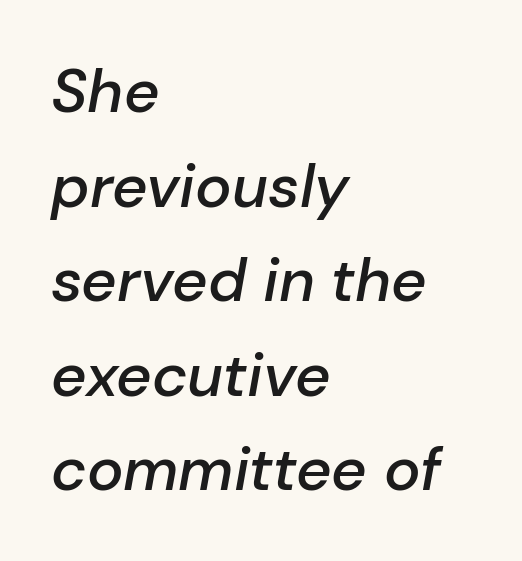
Notice how the stems are inclined rather than vertical — that's the hallmark of italics. Summary of weight: moderately heavy, a semibold. The letters advance in unequal steps, a hallmark of proportional type. This sample keeps an unexceptional amount of space between lines. Each row of text sits above clean, open space.
